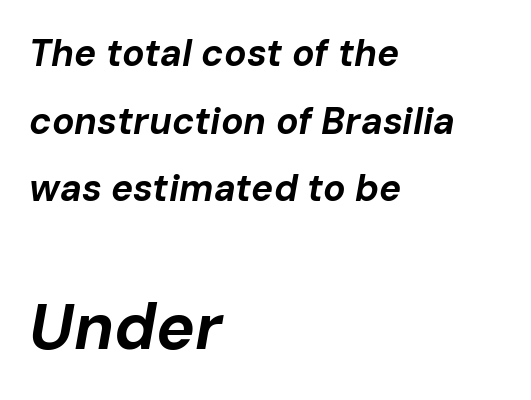
{"italic": "yes", "lean": "right", "slant_degrees": 10, "bold": "yes", "weight": "bold", "width": "normal", "stroke_contrast": "low", "x_height": "medium", "monospaced": "no", "underline": "no", "align": "left", "line_spacing_ratio": 1.83, "letter_spacing": "normal", "letter_spacing_em": 0.0, "larger_block": "second", "size_ratio": 1.76, "glyph_px": 65}
